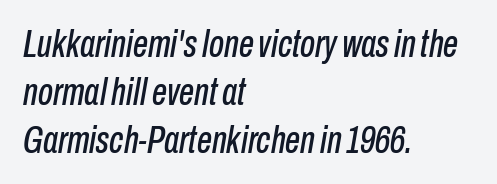
The setting favours the left margin, as ordinary paragraphs usually do. Slanted lettering throughout. Each letter keeps its own natural width here, so spacing adapts to shape. The lines sit at an ordinary, default distance from one another.
